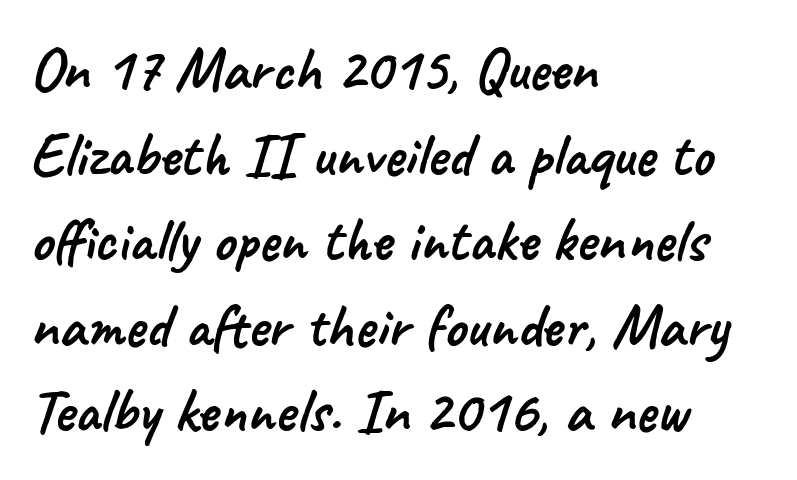
{"serif": "no", "width": "normal", "stroke_contrast": "low", "x_height": "small", "monospaced": "no", "underline": "no", "align": "left", "line_spacing": "normal", "line_spacing_ratio": 1.38, "letter_spacing": "normal", "letter_spacing_em": 0.0, "glyph_px": 62}
